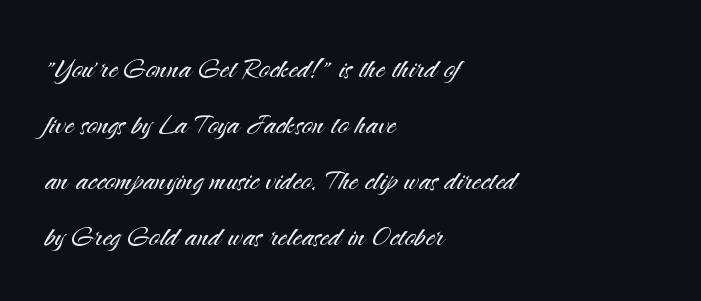
{"serif": "no", "bold": "no", "weight": "light", "width": "normal", "stroke_contrast": "medium", "x_height": "small", "monospaced": "no", "underline": "no", "align": "left", "line_spacing": "normal", "line_spacing_ratio": 1.56, "letter_spacing": "normal", "letter_spacing_em": 0.0, "glyph_px": 36}
